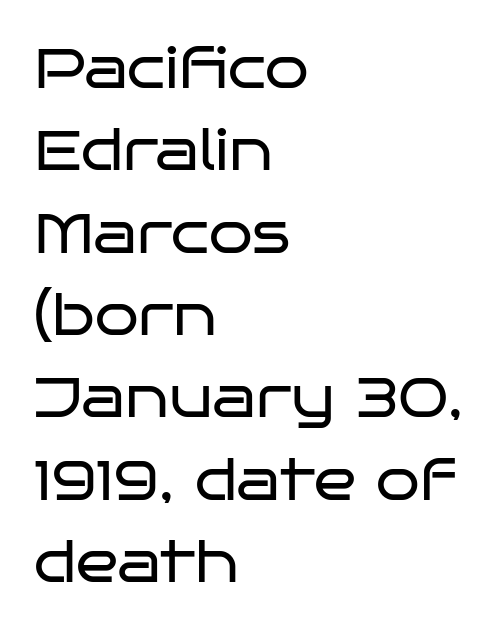
{"serif": "no", "italic": "no", "bold": "no", "weight": "regular", "width": "wide", "stroke_contrast": "low", "x_height": "large", "monospaced": "no", "underline": "no", "align": "left", "line_spacing": "normal", "line_spacing_ratio": 1.47, "letter_spacing": "normal", "letter_spacing_em": 0.0, "glyph_px": 56}
